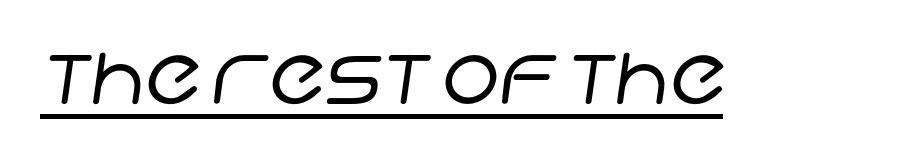
The image shows 79 px regular-weight sans-serif type; set normal letter spacing, underlined; low stroke contrast and a large x-height.
